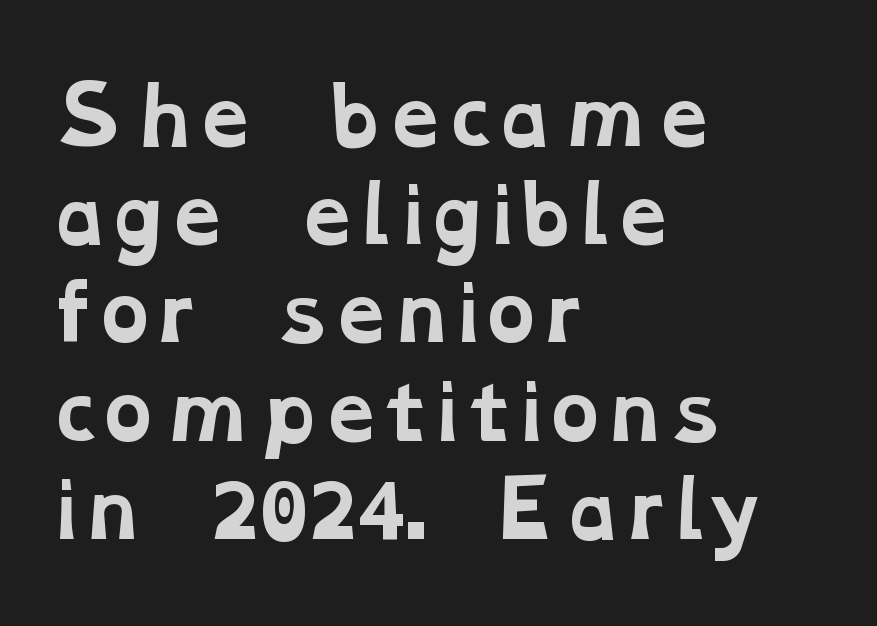
{"serif": "yes", "bold": "yes", "weight": "bold", "width": "wide", "stroke_contrast": "low", "x_height": "medium", "monospaced": "no", "underline": "no", "align": "left", "line_spacing": "normal", "line_spacing_ratio": 1.31, "letter_spacing": "normal", "letter_spacing_em": 0.0, "glyph_px": 75}
